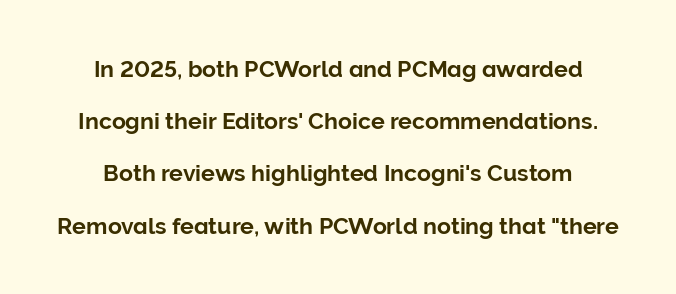
The image shows 23 px text type, upright; set loose line spacing (2.27x), normal letter spacing, not underlined.
